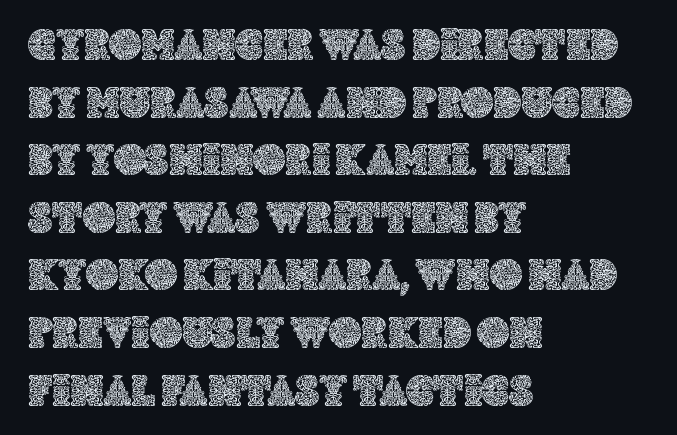
Q: Is the text italic (slanted)? A: No, it is upright.
Q: Is the text underlined? A: No.
Q: How is the paragraph aligned? A: Left-aligned.
Q: Is the spacing between letters normal or unusually wide? A: Normal.
Q: Is the spacing between lines tight, normal or loose? A: Normal.
Q: Width (condensed, normal, or wide)? A: Normal.
Q: x-height? A: Large.
Q: Monospaced? A: No.
